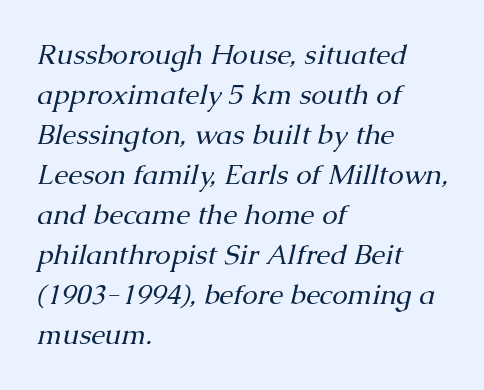
Line spacing here is normal. The passage shown leans; its letterforms are oblique. Each letter's strokes conclude with small projecting serifs. A typesetter would call this proportional, since set widths differ per character. Unmarked baselines from the first word to the last. Is the block centered? No — it sits flush against the left margin.
